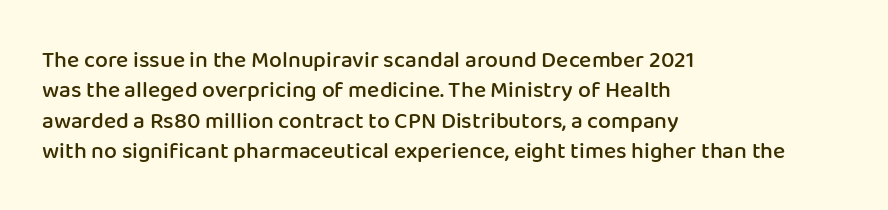
The image shows 23 px text type, upright; set left-aligned, normal line spacing (1.32x), normal letter spacing, not underlined.
